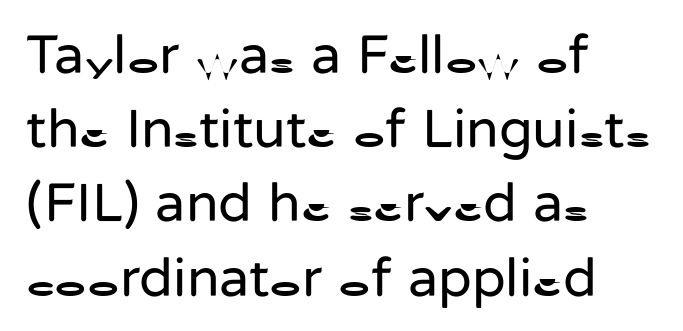
{"serif": "no", "italic": "no", "bold": "no", "weight": "regular", "width": "normal", "stroke_contrast": "low", "x_height": "medium", "monospaced": "no", "underline": "no", "align": "left", "line_spacing": "normal", "line_spacing_ratio": 1.35, "letter_spacing": "normal", "letter_spacing_em": 0.0, "glyph_px": 55}
